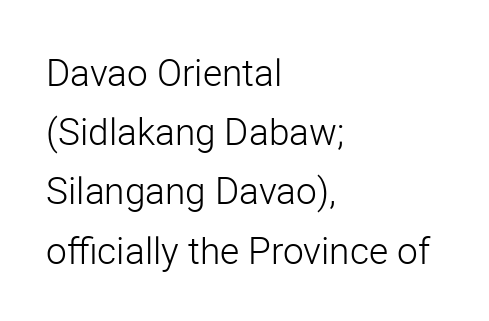
The image shows 37 px light sans-serif type, upright; set left-aligned, normal line spacing (1.6x), normal letter spacing, not underlined; low stroke contrast and a medium x-height.
